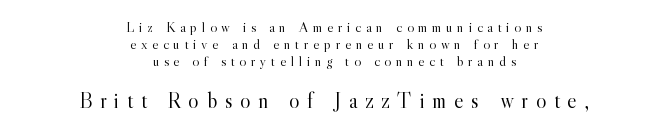
Upright lettering throughout. No word sits above an underline. Note: smaller setting up top, larger setting below. If you folded the block vertically in half, each line would mirror itself in length. The passage shown has open, widely tracked lettering throughout.
